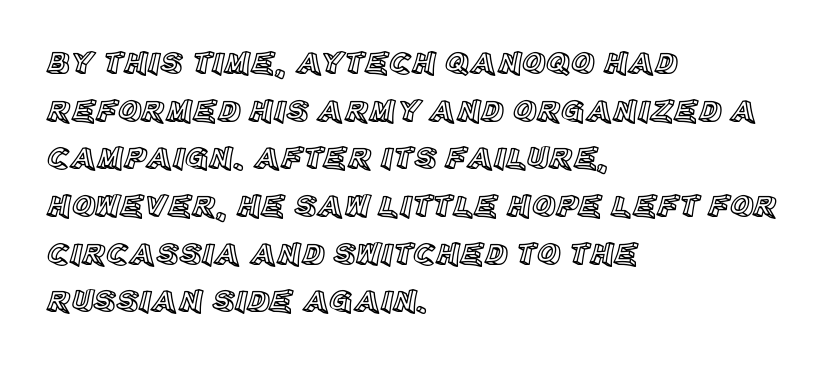
Q: Is the text italic (slanted)? A: Yes.
Q: Is the text underlined? A: No.
Q: How is the paragraph aligned? A: Left-aligned.
Q: Is the spacing between letters normal or unusually wide? A: Normal.
Q: Is the spacing between lines tight, normal or loose? A: Normal.
Q: Width (condensed, normal, or wide)? A: Normal.
Q: x-height? A: Large.
Q: Monospaced? A: No.
